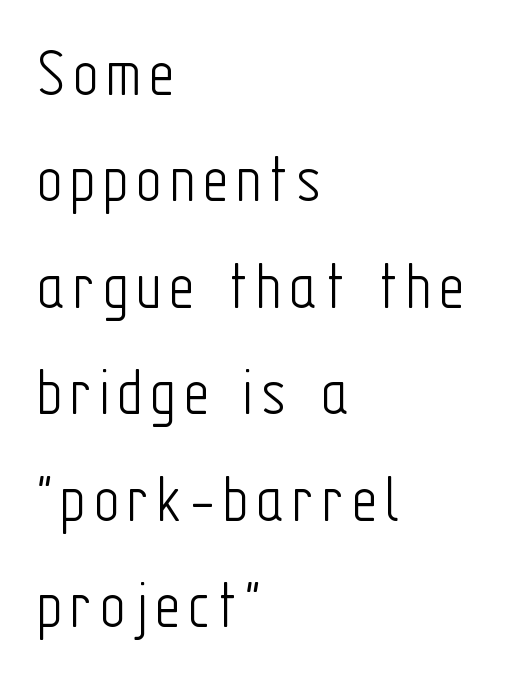
{"serif": "no", "italic": "no", "bold": "no", "weight": "light", "width": "condensed", "stroke_contrast": "low", "x_height": "medium", "monospaced": "no", "underline": "no", "align": "left", "line_spacing": "normal", "line_spacing_ratio": 1.52, "glyph_px": 70}
